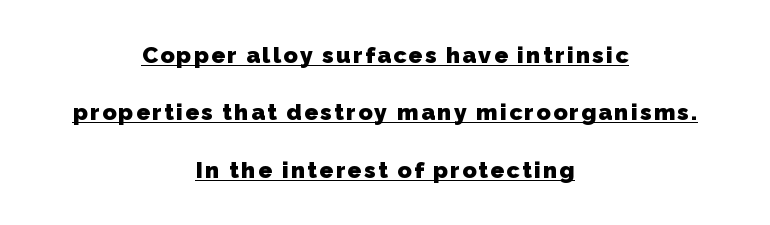
Q: Is the text bold? A: Yes.
Q: Is the text underlined? A: Yes.
Q: How is the paragraph aligned? A: Centered.
Q: Is the spacing between lines tight, normal or loose? A: Loose.
